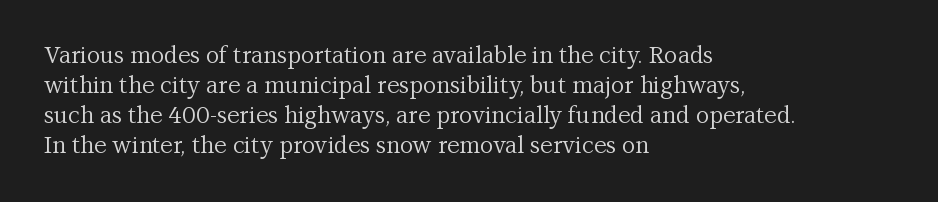
{"italic": "no", "bold": "no", "underline": "no", "align": "left", "line_spacing": "normal", "line_spacing_ratio": 1.3, "letter_spacing": "normal", "letter_spacing_em": 0.0, "glyph_px": 23}
